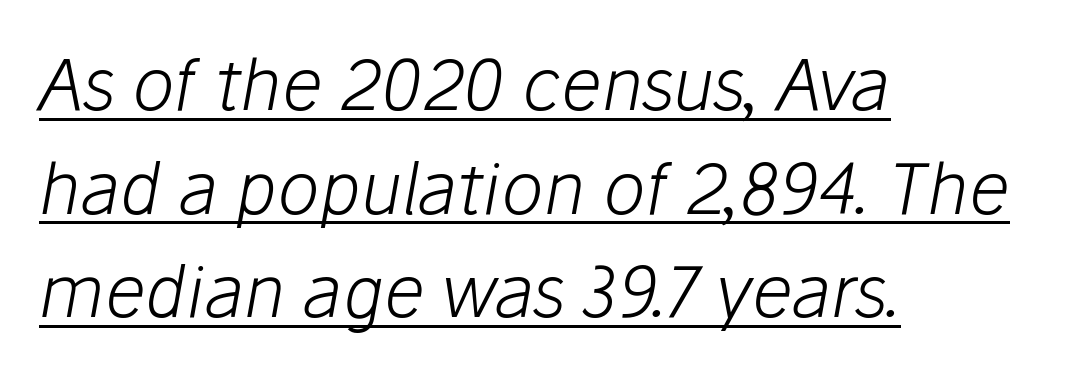
No extra tracking has been applied to these lines. Weight: regular or lighter. Italic? Definitely — the glyphs are oblique. Baseline-to-baseline distance is the conventional proportion of letter height. The face used here appears with an underline applied.
